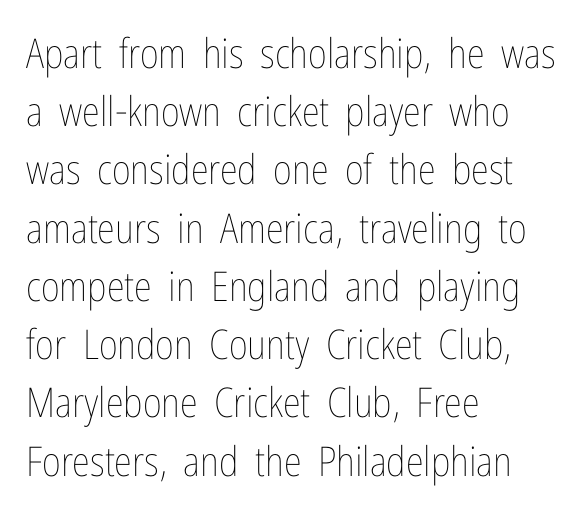
{"italic": "no", "bold": "no", "weight": "thin", "width": "condensed", "stroke_contrast": "low", "x_height": "medium", "monospaced": "no", "underline": "no", "align": "left", "line_spacing": "normal", "line_spacing_ratio": 1.42, "letter_spacing": "normal", "letter_spacing_em": 0.0, "glyph_px": 41}
